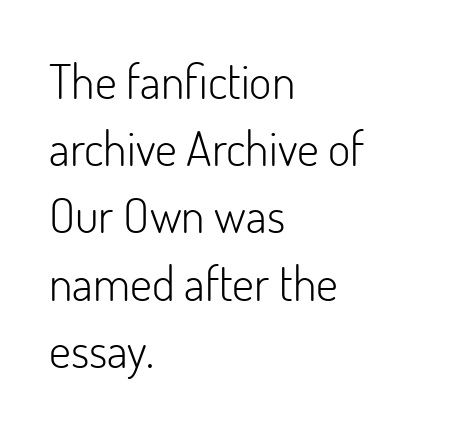
Casual observation: everything's shoved over to the left. A typesetter would call this proportional, since set widths differ per character. Typographically, this falls in the sans-serif category. You could call the tracking neutral — neither tight nor loose. The lettering holds an erect, upright posture throughout.
